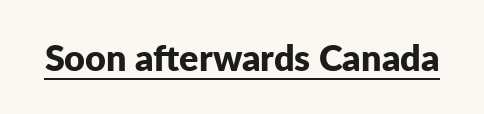
The image shows 36 px bold sans-serif type, upright; set normal letter spacing, underlined; low stroke contrast and a medium x-height.
